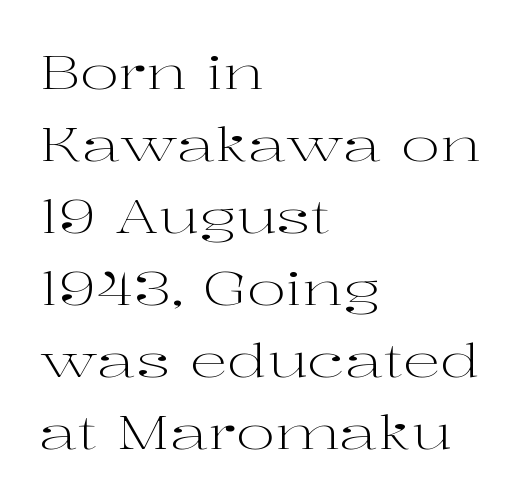
The image shows 47 px light, wide serif type, upright; set left-aligned, normal line spacing (1.53x), normal letter spacing, not underlined; high stroke contrast and a medium x-height.
